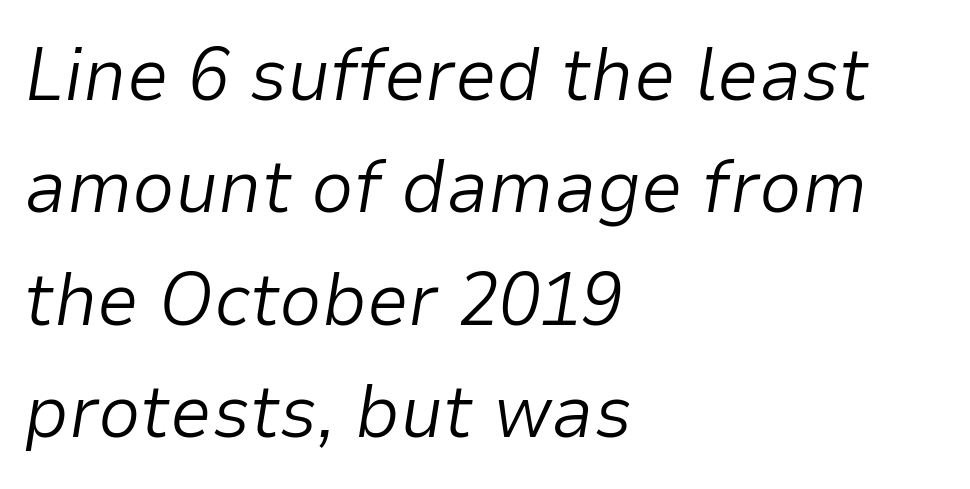
The typography opts for an oblique posture over an upright one. Students, note that the glyphs here touch the page at normal intervals. Varying glyph widths throughout — classic text-font behaviour. Weight: not bold — regular or lighter.
